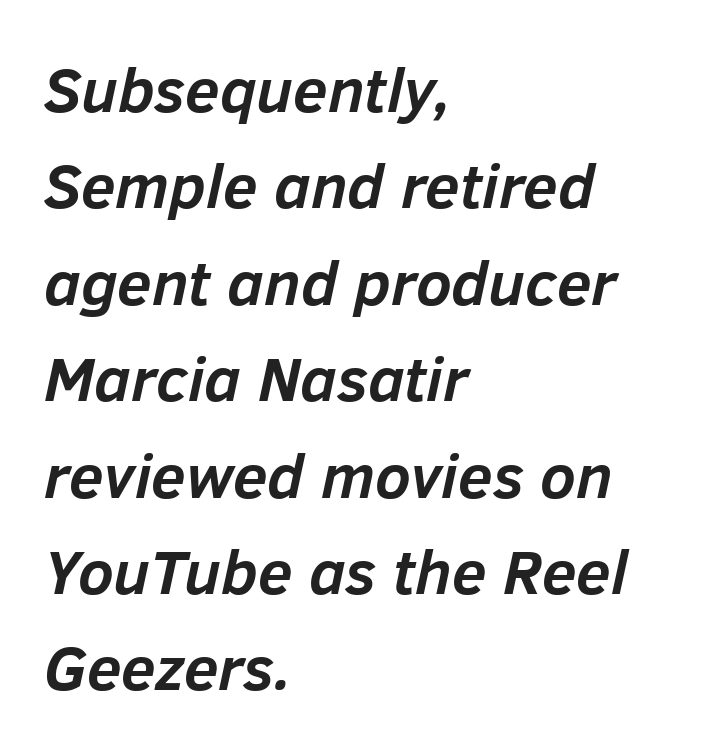
What stands out about the letter spacing? Nothing — it is the standard amount. The passage shown is typed in a proportional face where columns would drift. The strokes are fattened all the way to bold. One-word summary of the alignment: left. Descender tails drop into unmarked territory.
